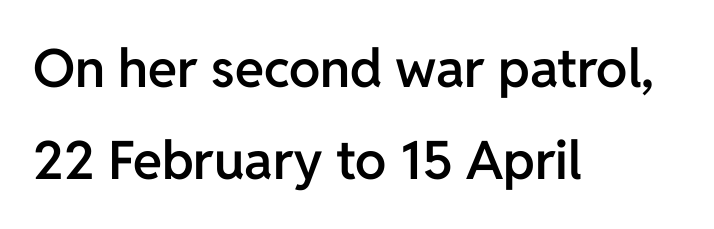
The image shows 53 px semibold sans-serif type, upright; set left-aligned, line spacing 1.74x, normal letter spacing, not underlined; low stroke contrast and a medium x-height.
